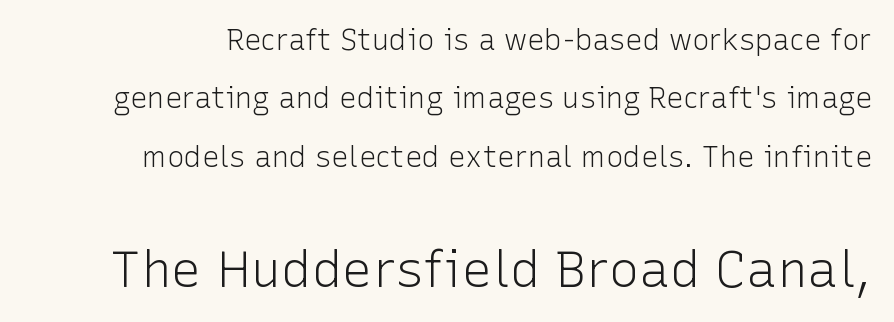
The image shows 51 px light sans-serif type, upright; set loose line spacing (2.01x), normal letter spacing, not underlined; the second (bottom) block is 1.76x larger; low stroke contrast and a medium x-height.
